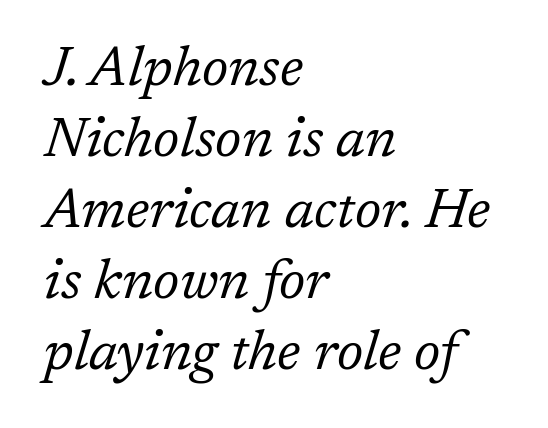
Q: Is the text bold? A: No.
Q: Is the text italic (slanted)? A: Yes, it leans right by about 17 degrees.
Q: Is the typeface a serif or a sans-serif typeface? A: Serif.
Q: Is the text underlined? A: No.
Q: How is the paragraph aligned? A: Left-aligned.
Q: Is the spacing between letters normal or unusually wide? A: Normal.
Q: Is the spacing between lines tight, normal or loose? A: Normal.
Q: Width (condensed, normal, or wide)? A: Normal.
Q: Stroke contrast? A: Low.
Q: x-height? A: Medium.
Q: Monospaced? A: No.
